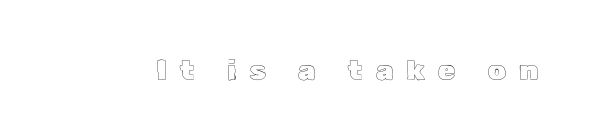
{"italic": "no", "width": "normal", "x_height": "medium", "monospaced": "no", "underline": "no", "letter_spacing": "wide", "letter_spacing_em": 0.48, "glyph_px": 28}
